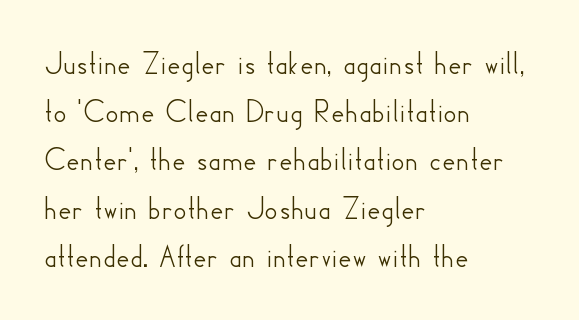
Q: Is the text italic (slanted)? A: No, it is upright.
Q: Is the typeface a serif or a sans-serif typeface? A: Sans-serif.
Q: Is the text underlined? A: No.
Q: How is the paragraph aligned? A: Left-aligned.
Q: Is the spacing between letters normal or unusually wide? A: Normal.
Q: Is the spacing between lines tight, normal or loose? A: Normal.
Q: Width (condensed, normal, or wide)? A: Normal.
Q: Stroke contrast? A: Low.
Q: x-height? A: Small.
Q: Monospaced? A: No.
